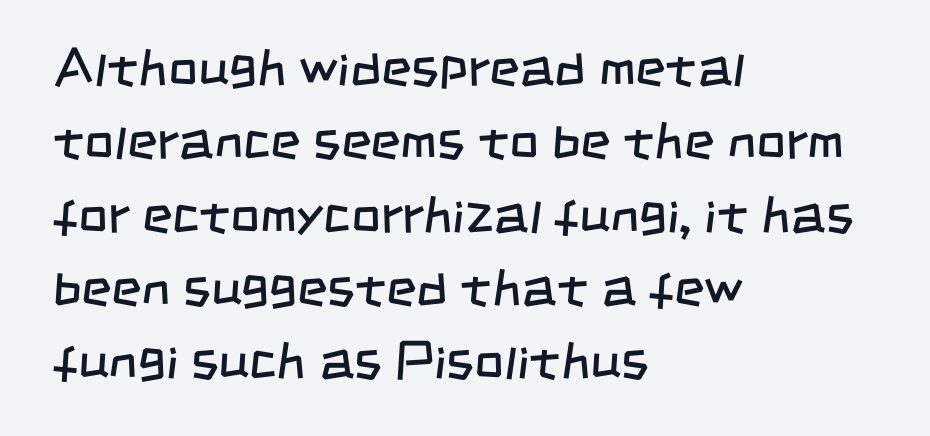
{"serif": "no", "bold": "no", "weight": "regular", "width": "condensed", "stroke_contrast": "low", "x_height": "large", "monospaced": "no", "underline": "no", "align": "left", "line_spacing": "normal", "line_spacing_ratio": 1.41, "letter_spacing": "normal", "letter_spacing_em": 0.0, "glyph_px": 52}
